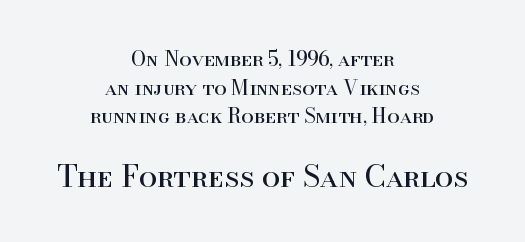
Compared with typical body copy, the letter spacing here is the same. Stroke thickness stays within the range of a standard reading face or lighter. Each line is balanced around a shared central axis. Top chunk: small. Bottom chunk: large.
